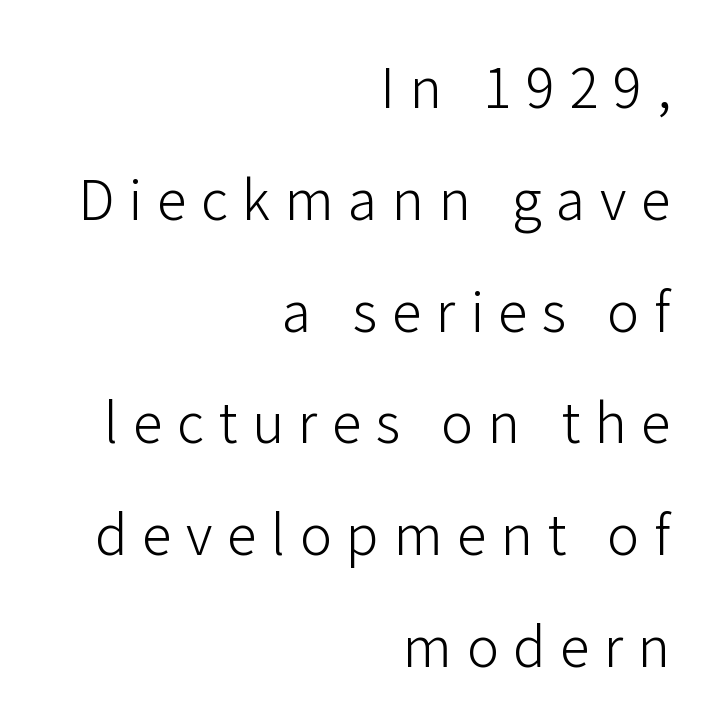
The image shows 54 px light sans-serif type, upright; set right-aligned, loose line spacing (2.07x), unusually wide letter spacing (+0.27 em), not underlined; low stroke contrast and a medium x-height.
